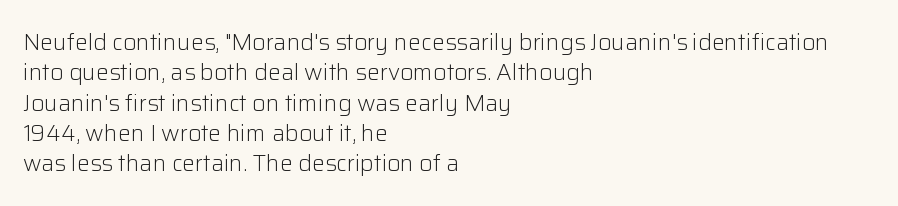
The space directly below the letters is spotless. Caption: standard tracking, unaltered. Vertically, the passage feels balanced, rows spaced as you'd expect. Does the lettering tilt? It doesn't — this is upright.
